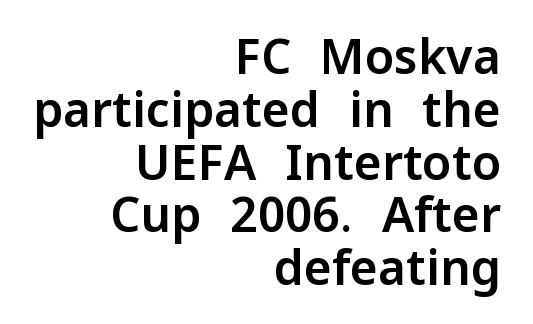
Q: Is the text italic (slanted)? A: No, it is upright.
Q: Is the typeface a serif or a sans-serif typeface? A: Sans-serif.
Q: Is the text underlined? A: No.
Q: How is the paragraph aligned? A: Right-aligned.
Q: Is the spacing between letters normal or unusually wide? A: Normal.
Q: Is the spacing between lines tight, normal or loose? A: Tight.
Q: Width (condensed, normal, or wide)? A: Normal.
Q: Stroke contrast? A: Low.
Q: x-height? A: Medium.
Q: Monospaced? A: No.
